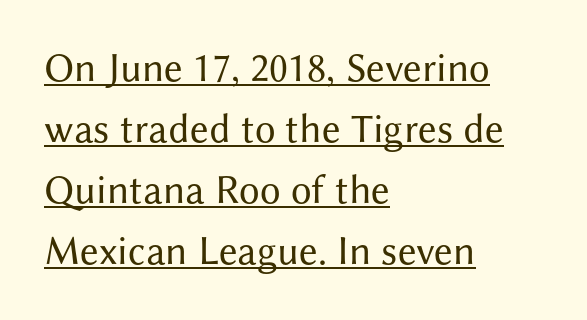
{"serif": "no", "italic": "no", "bold": "no", "weight": "regular", "width": "normal", "stroke_contrast": "medium", "x_height": "medium", "monospaced": "no", "underline": "yes", "align": "left", "line_spacing": "normal", "line_spacing_ratio": 1.49, "letter_spacing": "normal", "letter_spacing_em": 0.0, "glyph_px": 41}
